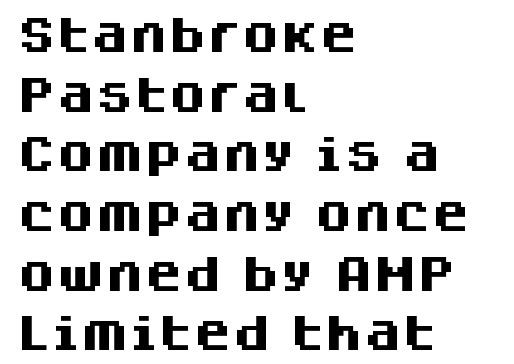
{"serif": "no", "italic": "no", "bold": "yes", "weight": "heavy", "width": "normal", "stroke_contrast": "medium", "x_height": "large", "monospaced": "no", "underline": "no", "align": "left", "line_spacing": "normal", "line_spacing_ratio": 1.53, "letter_spacing": "normal", "letter_spacing_em": 0.0, "glyph_px": 39}
